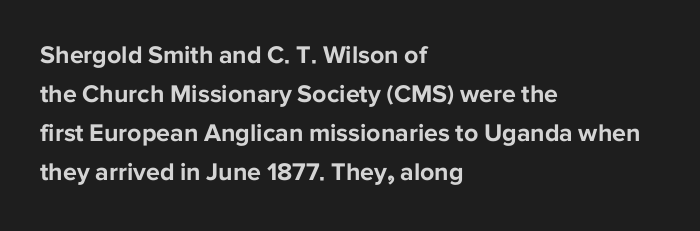
The image shows 25 px bold type, upright; set left-aligned, normal line spacing (1.56x), normal letter spacing, not underlined.
